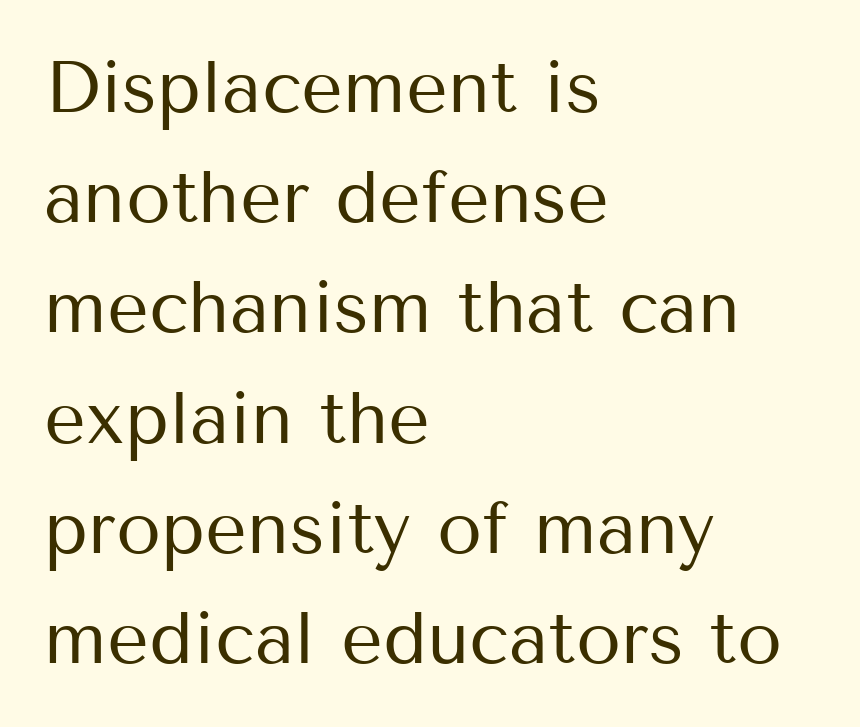
A typesetter would call this zero additional tracking. Ordinary non-slanted type is in use. No word sits above an underline. You can tell from the bare stems that sans-serif type was used. Here the designer chose a conventional face with non-uniform glyph widths. A classic flush-left, rag-right setting is used for this passage.
